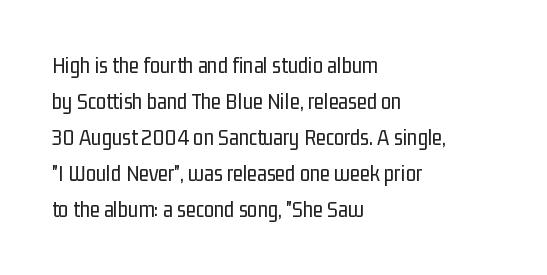
Q: Is the text bold? A: No.
Q: Is the text italic (slanted)? A: No, it is upright.
Q: Is the text underlined? A: No.
Q: How is the paragraph aligned? A: Left-aligned.
Q: Is the spacing between letters normal or unusually wide? A: Normal.
Q: Is the spacing between lines tight, normal or loose? A: Normal.
